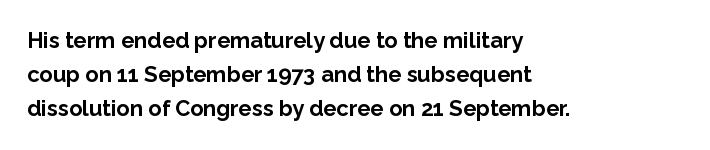
The image shows 22 px bold type, upright; set left-aligned, normal line spacing (1.55x), normal letter spacing, not underlined.
